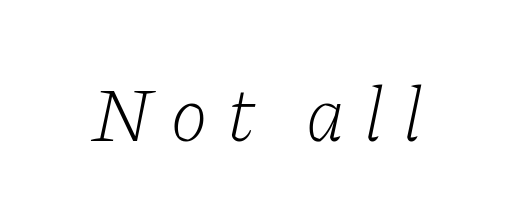
Q: Is the text bold? A: No.
Q: Is the text italic (slanted)? A: Yes, it leans right by about 11 degrees.
Q: Is the typeface a serif or a sans-serif typeface? A: Serif.
Q: Is the text underlined? A: No.
Q: Is the spacing between letters normal or unusually wide? A: Unusually wide.
Q: Width (condensed, normal, or wide)? A: Normal.
Q: Stroke contrast? A: Low.
Q: x-height? A: Medium.
Q: Monospaced? A: No.
